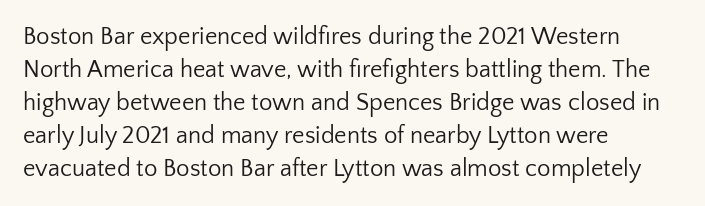
These lines stack with their left ends in a neat column. Letters rest on an invisible, unmarked baseline. The lines sit at an ordinary, default distance from one another. The type sits square on the baseline with zero lean. No letter is thick-stroked: the sample isn't bold. Default kerning and tracking; the words read as compact shapes.
